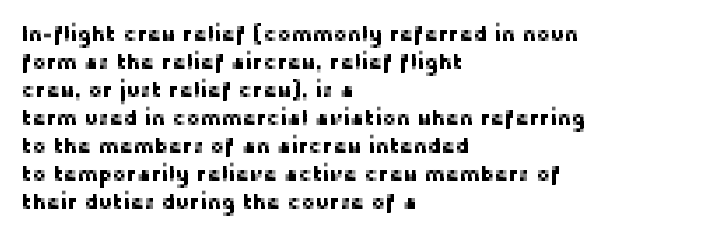
If you measured baseline to baseline, you'd find a middling distance. Descenders are the only things crossing below the line. The lines in this sample share a left origin and differ only in where they stop. Letter spacing: default. Quick note: not italic, upright.
